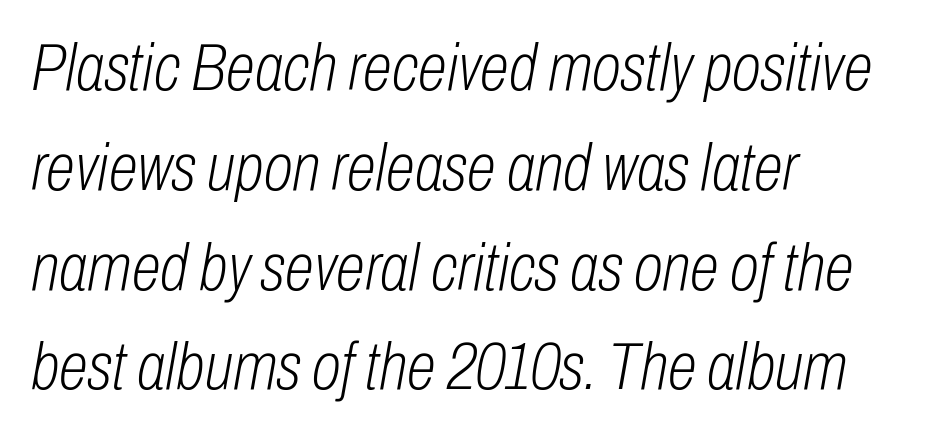
Bold? No — there's no thickening of the strokes. Caption: multi-line text, flush left, ragged right. The letterforms sit shoulder to shoulder at normal distance. The rendering applies a slant to the glyphs. Honestly, there is no underline to notice here at all. The letters advance in unequal steps, a hallmark of proportional type.
